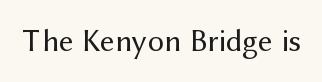
Q: Is the text bold? A: No.
Q: Is the text italic (slanted)? A: No, it is upright.
Q: Is the typeface a serif or a sans-serif typeface? A: Sans-serif.
Q: Is the text underlined? A: No.
Q: Is the spacing between letters normal or unusually wide? A: Normal.
Q: Width (condensed, normal, or wide)? A: Normal.
Q: Stroke contrast? A: Medium.
Q: x-height? A: Medium.
Q: Monospaced? A: No.
